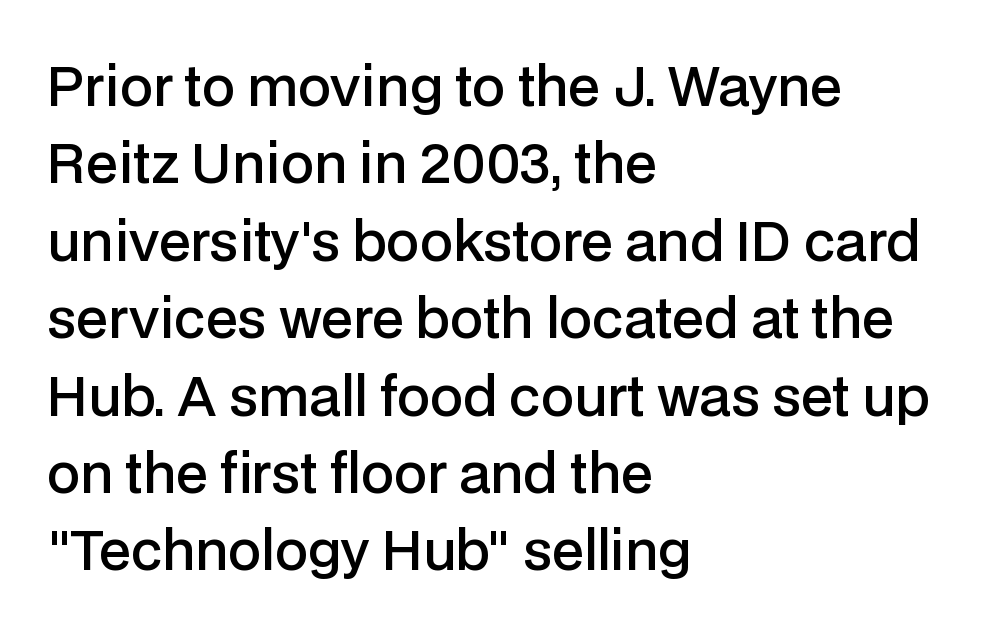
{"serif": "no", "italic": "no", "bold": "semi", "weight": "semibold", "width": "normal", "stroke_contrast": "low", "x_height": "medium", "monospaced": "no", "underline": "no", "align": "left", "line_spacing": "normal", "line_spacing_ratio": 1.46, "letter_spacing": "normal", "letter_spacing_em": 0.0, "glyph_px": 53}
